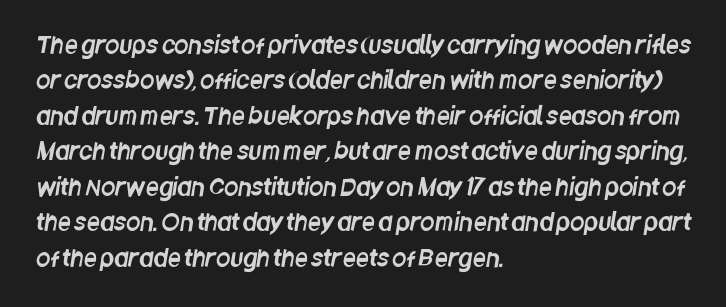
The image shows 23 px text type; set left-aligned, normal line spacing (1.54x), normal letter spacing, not underlined.
